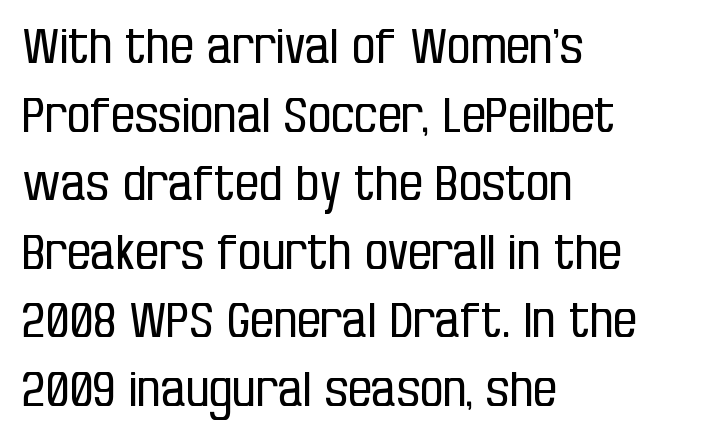
The image shows 47 px regular-weight, condensed sans-serif type, upright; set left-aligned, normal line spacing (1.46x), normal letter spacing, not underlined; low stroke contrast and a large x-height.
